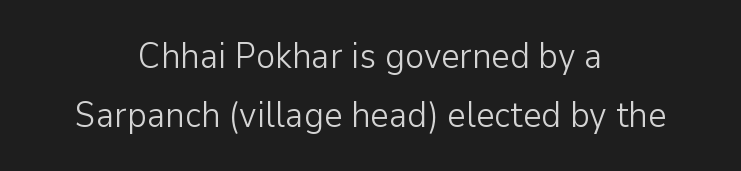
{"serif": "no", "italic": "no", "bold": "no", "weight": "light", "width": "normal", "stroke_contrast": "low", "x_height": "medium", "monospaced": "no", "underline": "no", "align": "center", "line_spacing": "normal", "line_spacing_ratio": 1.63, "letter_spacing": "normal", "letter_spacing_em": 0.0, "glyph_px": 36}
